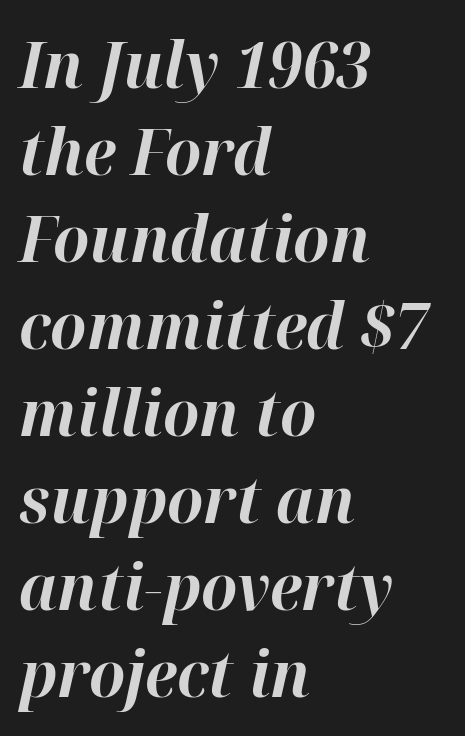
The image shows 64 px bold type, italic (leaning right); set left-aligned, normal line spacing (1.36x), normal letter spacing, not underlined; high stroke contrast and a medium x-height.
